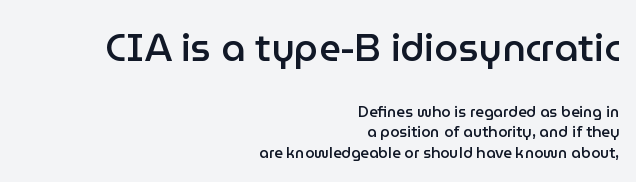
Q: Is the text bold? A: Semi-bold.
Q: Is the text italic (slanted)? A: No, it is upright.
Q: Is the typeface a serif or a sans-serif typeface? A: Sans-serif.
Q: Is the text underlined? A: No.
Q: How is the paragraph aligned? A: Right-aligned.
Q: Is the spacing between letters normal or unusually wide? A: Normal.
Q: Is the spacing between lines tight, normal or loose? A: Normal.
Q: Which block of text is set in a larger size, the first (top) or the second (bottom)? A: The first (top) one.
Q: Width (condensed, normal, or wide)? A: Normal.
Q: Stroke contrast? A: Low.
Q: x-height? A: Medium.
Q: Monospaced? A: No.
